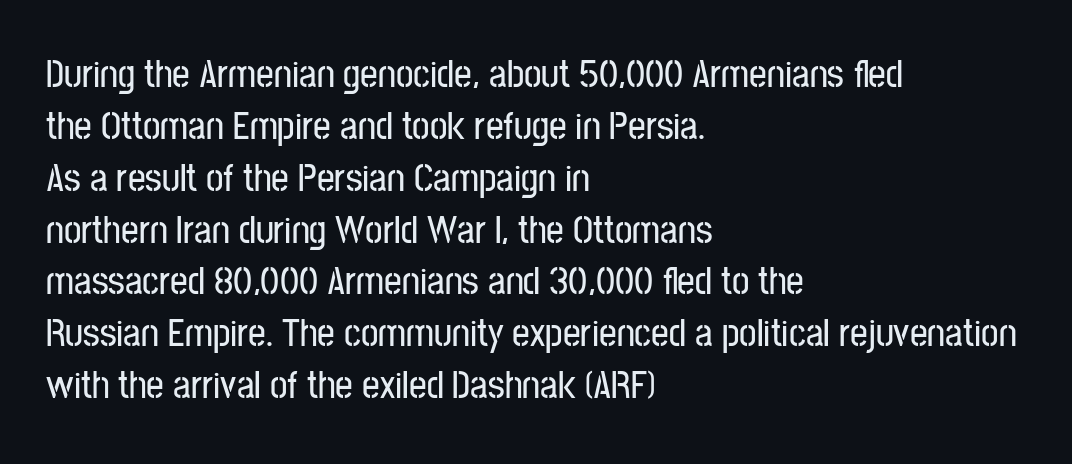
{"serif": "no", "italic": "no", "width": "condensed", "stroke_contrast": "low", "x_height": "medium", "monospaced": "no", "underline": "no", "align": "left", "line_spacing": "normal", "line_spacing_ratio": 1.33, "letter_spacing": "normal", "letter_spacing_em": 0.0, "glyph_px": 39}
